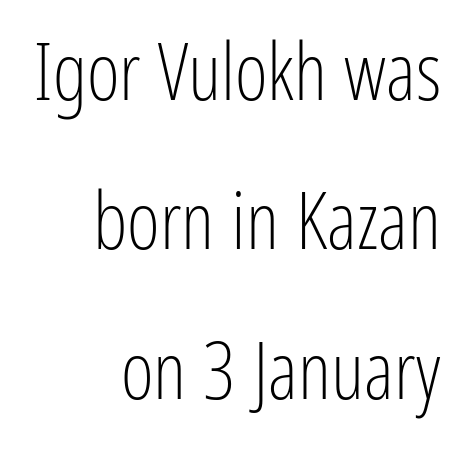
{"serif": "no", "italic": "no", "bold": "no", "weight": "light", "width": "condensed", "stroke_contrast": "low", "x_height": "medium", "monospaced": "no", "underline": "no", "align": "right", "line_spacing_ratio": 1.89, "letter_spacing": "normal", "letter_spacing_em": 0.0, "glyph_px": 79}
